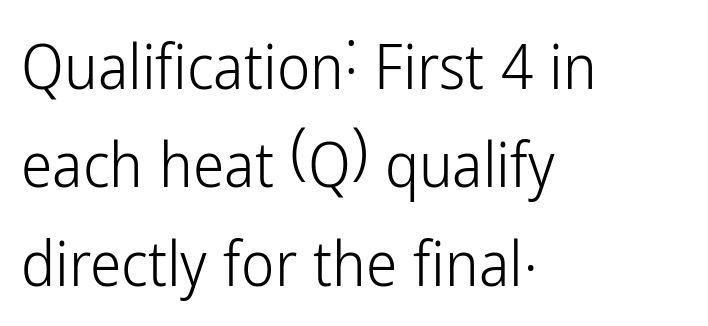
Is the type heavy? It reads as light-to-regular instead. Check under the words: just untouched page. Do the characters align in a grid? No, the font is proportional. Notice how the stems are strictly vertical — no italics here. Characters follow at the spacing the type designer built in.
